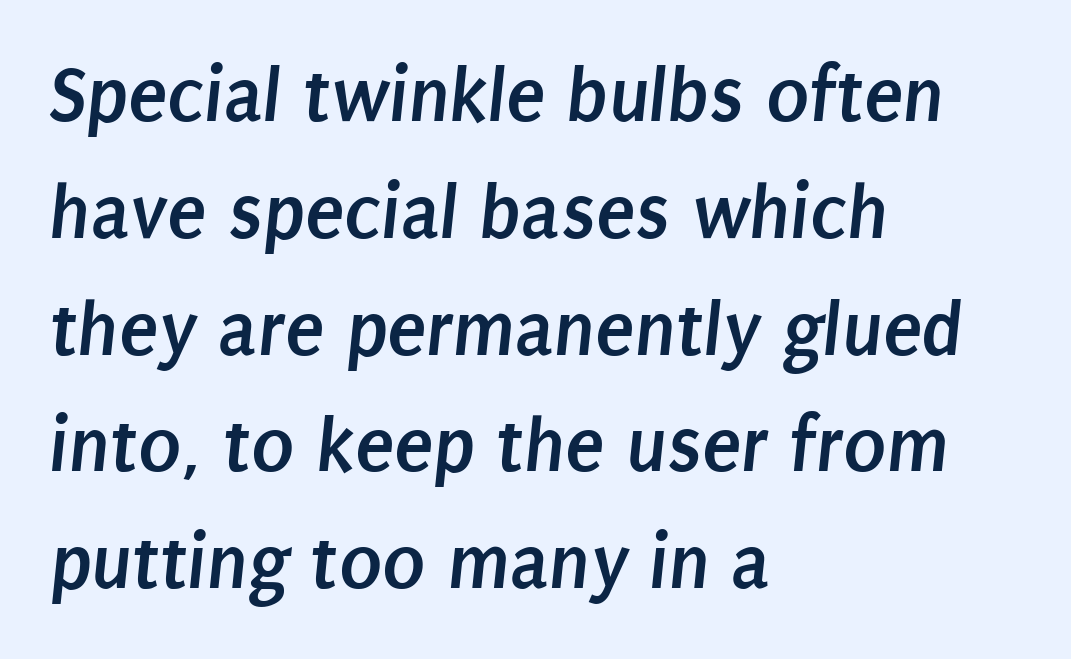
{"serif": "no", "bold": "yes", "weight": "semibold", "width": "condensed", "stroke_contrast": "low", "x_height": "large", "monospaced": "no", "underline": "no", "align": "left", "line_spacing": "normal", "line_spacing_ratio": 1.46, "letter_spacing": "normal", "letter_spacing_em": 0.0, "glyph_px": 80}
